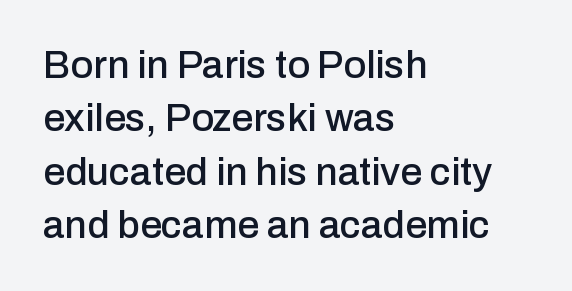
{"serif": "no", "italic": "no", "width": "normal", "stroke_contrast": "low", "x_height": "medium", "monospaced": "no", "underline": "no", "align": "left", "line_spacing": "normal", "line_spacing_ratio": 1.37, "letter_spacing": "normal", "letter_spacing_em": 0.0, "glyph_px": 39}
